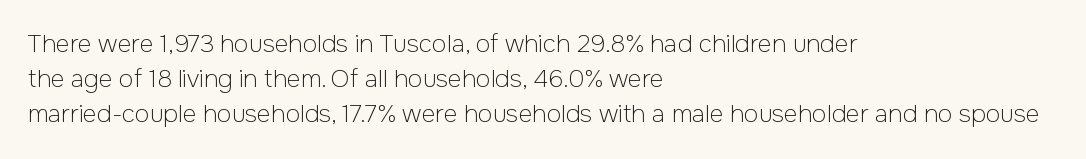
{"italic": "no", "bold": "no", "underline": "no", "align": "left", "line_spacing": "normal", "line_spacing_ratio": 1.46, "letter_spacing": "normal", "letter_spacing_em": 0.0, "glyph_px": 24}
